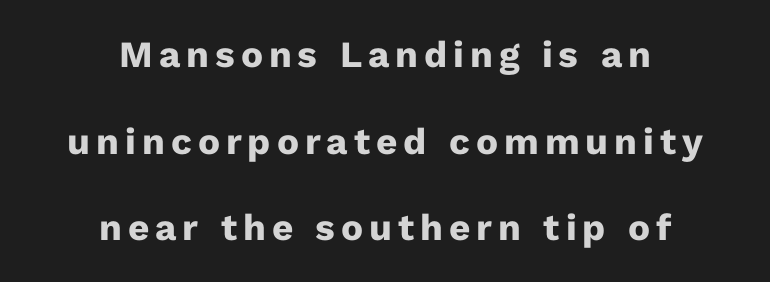
Q: Is the text bold? A: Yes.
Q: Is the text italic (slanted)? A: No, it is upright.
Q: Is the typeface a serif or a sans-serif typeface? A: Sans-serif.
Q: Is the text underlined? A: No.
Q: How is the paragraph aligned? A: Centered.
Q: Is the spacing between lines tight, normal or loose? A: Loose.
Q: Width (condensed, normal, or wide)? A: Normal.
Q: Stroke contrast? A: Low.
Q: x-height? A: Medium.
Q: Monospaced? A: No.
